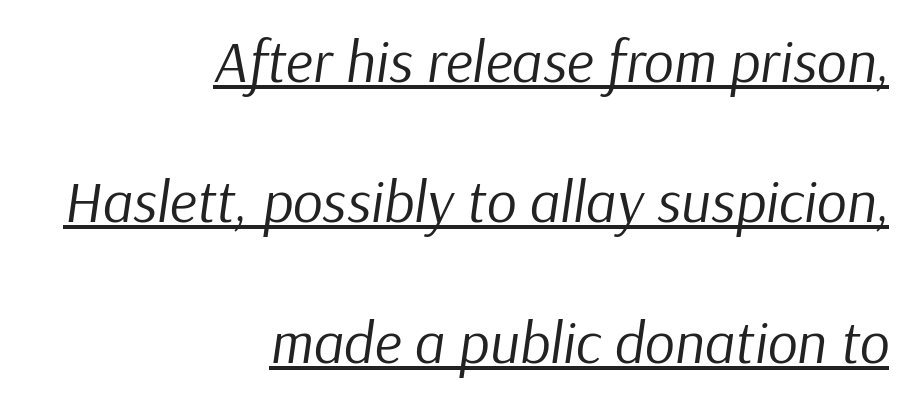
{"italic": "yes", "lean": "right", "slant_degrees": 9, "bold": "no", "weight": "regular", "width": "normal", "stroke_contrast": "low", "x_height": "medium", "monospaced": "no", "underline": "yes", "align": "right", "line_spacing": "loose", "line_spacing_ratio": 2.38, "letter_spacing": "normal", "letter_spacing_em": 0.0, "glyph_px": 59}
